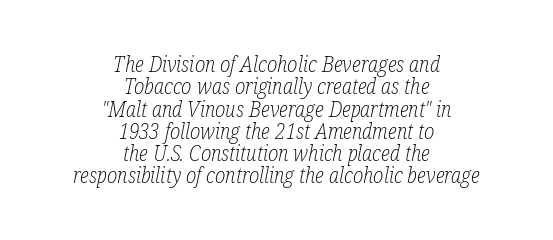
The image shows 21 px text type, italic (leaning right); set centered, tight line spacing (1.06x), normal letter spacing, not underlined.
